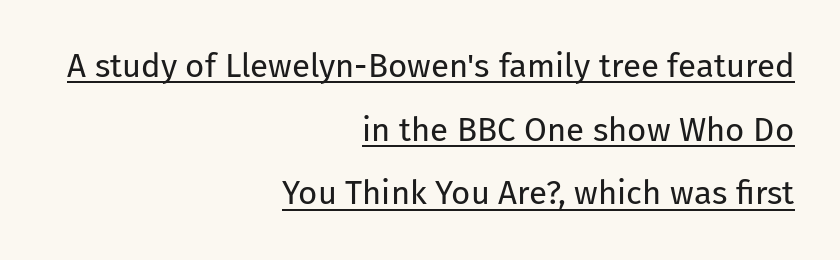
{"serif": "no", "italic": "no", "bold": "no", "weight": "regular", "width": "normal", "stroke_contrast": "low", "x_height": "medium", "monospaced": "no", "underline": "yes", "align": "right", "line_spacing": "loose", "line_spacing_ratio": 1.93, "letter_spacing": "normal", "letter_spacing_em": 0.0, "glyph_px": 33}
